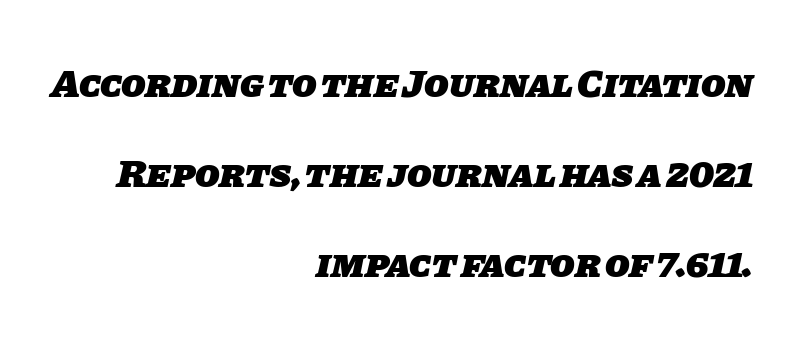
Q: Is the text bold? A: Yes.
Q: Is the typeface a serif or a sans-serif typeface? A: Serif.
Q: Is the text underlined? A: No.
Q: How is the paragraph aligned? A: Right-aligned.
Q: Is the spacing between letters normal or unusually wide? A: Normal.
Q: Is the spacing between lines tight, normal or loose? A: Loose.
Q: Width (condensed, normal, or wide)? A: Normal.
Q: Stroke contrast? A: Low.
Q: x-height? A: Large.
Q: Monospaced? A: No.
